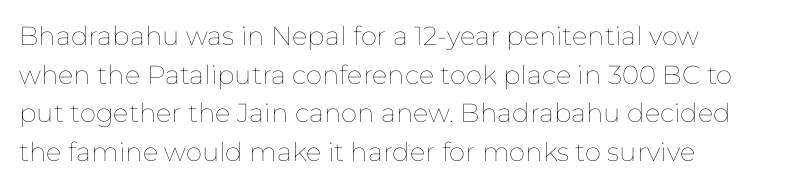
Posture: upright roman. Weight class: somewhere from thin through regular. The space directly below the letters is spotless. The face used here is rendered with its standard letterfit.
